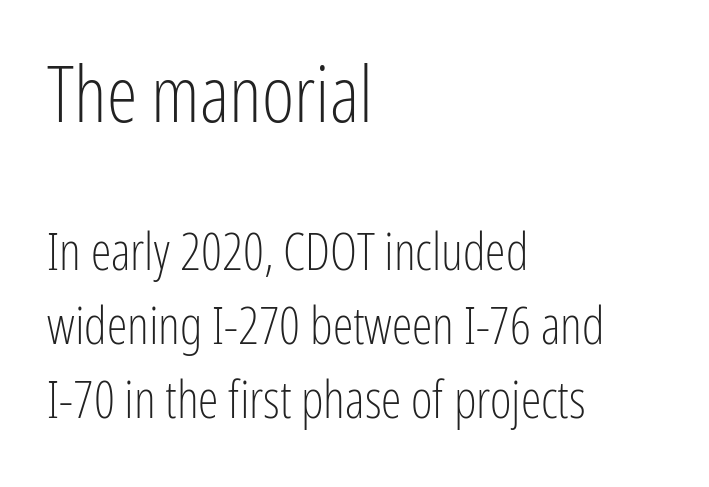
Q: Is the text bold? A: No.
Q: Is the text italic (slanted)? A: No, it is upright.
Q: Is the typeface a serif or a sans-serif typeface? A: Sans-serif.
Q: Is the text underlined? A: No.
Q: How is the paragraph aligned? A: Left-aligned.
Q: Is the spacing between letters normal or unusually wide? A: Normal.
Q: Is the spacing between lines tight, normal or loose? A: Normal.
Q: Which block of text is set in a larger size, the first (top) or the second (bottom)? A: The first (top) one.
Q: Width (condensed, normal, or wide)? A: Condensed.
Q: Stroke contrast? A: Low.
Q: x-height? A: Medium.
Q: Monospaced? A: No.
